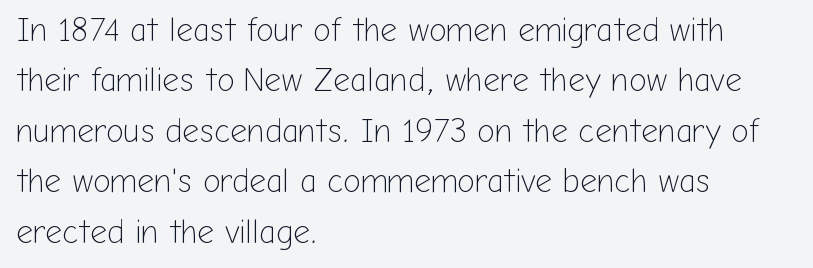
{"serif": "no", "italic": "no", "bold": "no", "weight": "light", "width": "normal", "stroke_contrast": "low", "x_height": "medium", "monospaced": "no", "underline": "no", "align": "left", "line_spacing": "normal", "line_spacing_ratio": 1.53, "letter_spacing": "normal", "letter_spacing_em": 0.0, "glyph_px": 33}
